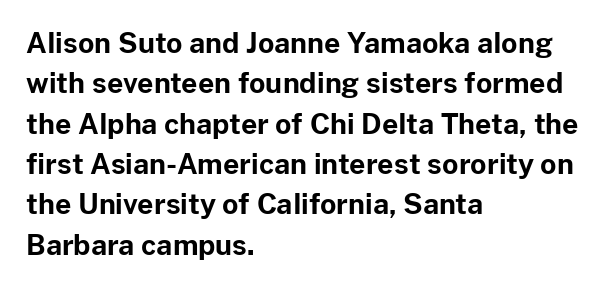
Set as a true bold cut, around the 700 mark. Horizontally, the lines are justified to the leading edge only. Spacing verdict: proportional, widths tailored to each character. The letters stand upright; this is a roman face. Type without underlining. This rendering leaves character spacing at its baseline value.
